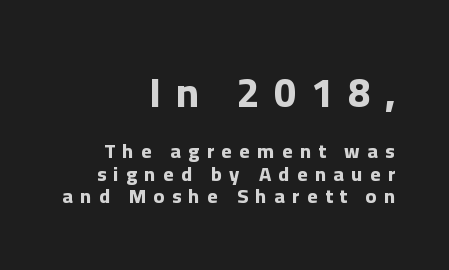
The image shows 40 px bold sans-serif type, upright; set right-aligned, tight line spacing (1.13x), unusually wide letter spacing (+0.37 em), not underlined; the first (top) block is 2.0x larger; low stroke contrast and a medium x-height.
